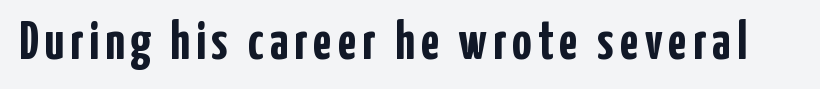
Q: Is the text bold? A: Yes.
Q: Is the text italic (slanted)? A: No, it is upright.
Q: Is the typeface a serif or a sans-serif typeface? A: Sans-serif.
Q: Is the text underlined? A: No.
Q: Width (condensed, normal, or wide)? A: Condensed.
Q: Stroke contrast? A: Low.
Q: x-height? A: Medium.
Q: Monospaced? A: No.
